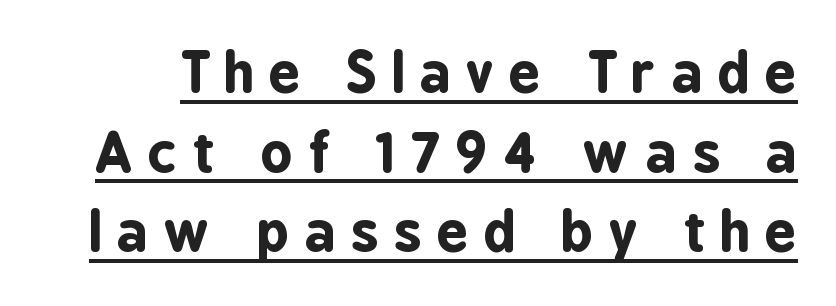
The image shows 55 px bold, condensed sans-serif type, upright; set normal line spacing (1.45x), unusually wide letter spacing (+0.28 em), underlined; low stroke contrast and a medium x-height.
